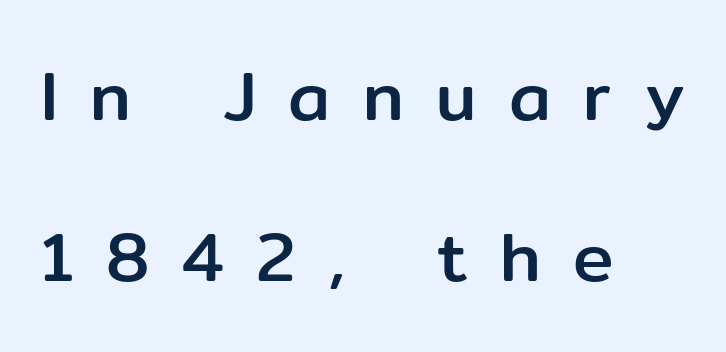
{"serif": "no", "italic": "no", "width": "normal", "stroke_contrast": "low", "x_height": "medium", "monospaced": "no", "underline": "no", "align": "left", "line_spacing": "loose", "line_spacing_ratio": 2.37, "letter_spacing": "wide", "letter_spacing_em": 0.48, "glyph_px": 68}
